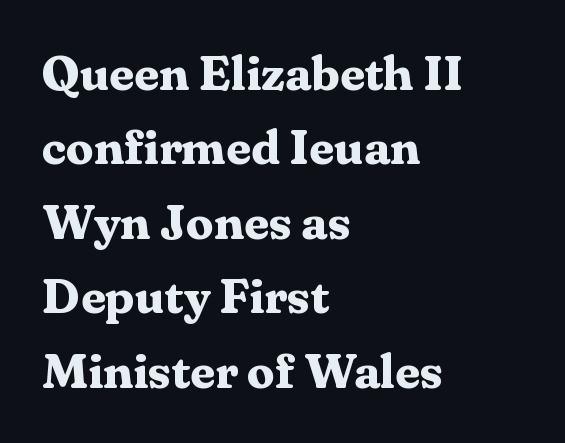
Q: Is the text bold? A: Yes.
Q: Is the text italic (slanted)? A: No, it is upright.
Q: Is the typeface a serif or a sans-serif typeface? A: Serif.
Q: Is the text underlined? A: No.
Q: How is the paragraph aligned? A: Left-aligned.
Q: Is the spacing between letters normal or unusually wide? A: Normal.
Q: Is the spacing between lines tight, normal or loose? A: Normal.
Q: Width (condensed, normal, or wide)? A: Normal.
Q: Stroke contrast? A: Medium.
Q: x-height? A: Medium.
Q: Monospaced? A: No.
